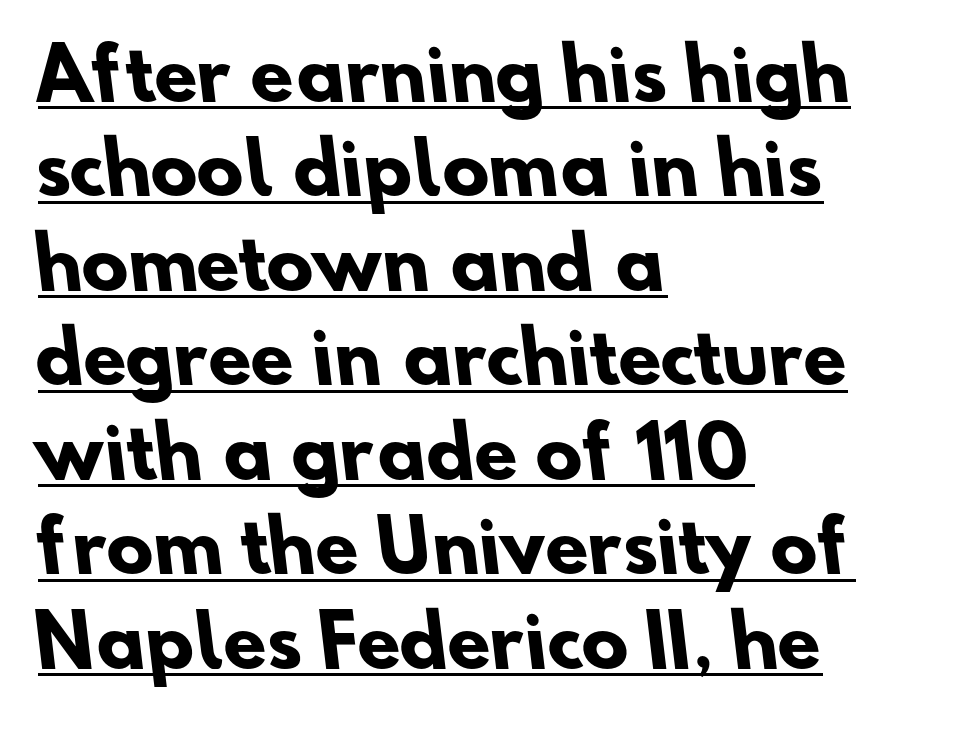
{"serif": "no", "bold": "yes", "weight": "heavy", "width": "normal", "stroke_contrast": "low", "x_height": "small", "monospaced": "no", "underline": "yes", "align": "left", "line_spacing": "normal", "line_spacing_ratio": 1.35, "letter_spacing": "normal", "letter_spacing_em": 0.0, "glyph_px": 70}
